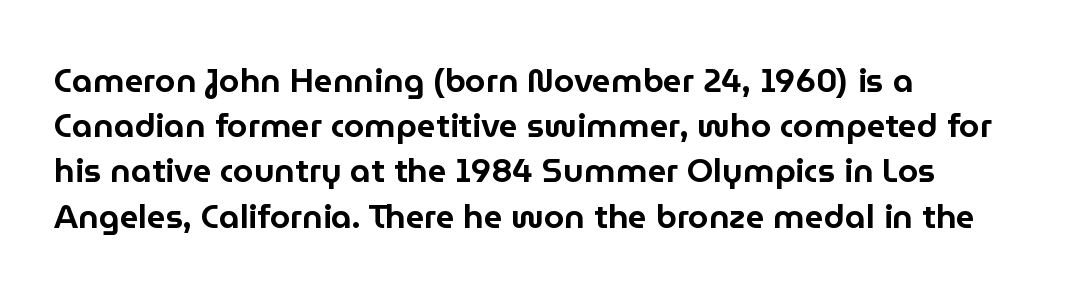
The image shows 33 px sans-serif type, upright; set left-aligned, normal line spacing (1.37x), normal letter spacing, not underlined; low stroke contrast and a medium x-height.
